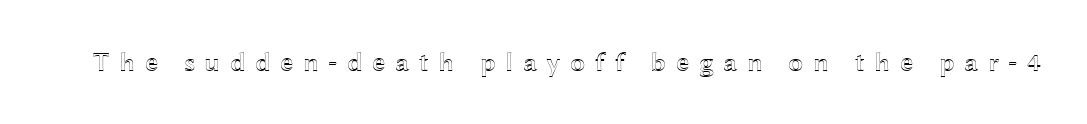
The image shows 27 px text type, upright; set unusually wide letter spacing (+0.35 em), not underlined.
